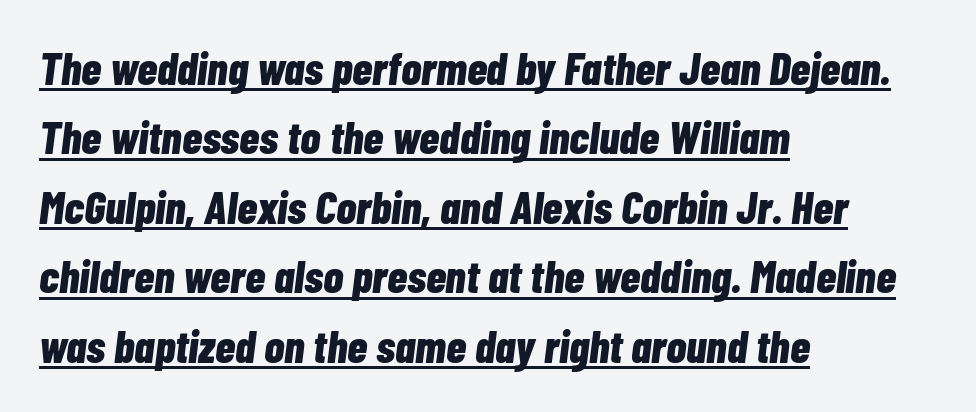
{"italic": "yes", "lean": "right", "slant_degrees": 7, "bold": "yes", "weight": "bold", "width": "condensed", "stroke_contrast": "low", "x_height": "medium", "monospaced": "no", "underline": "yes", "align": "left", "line_spacing": "normal", "line_spacing_ratio": 1.51, "letter_spacing": "normal", "letter_spacing_em": 0.0, "glyph_px": 46}
